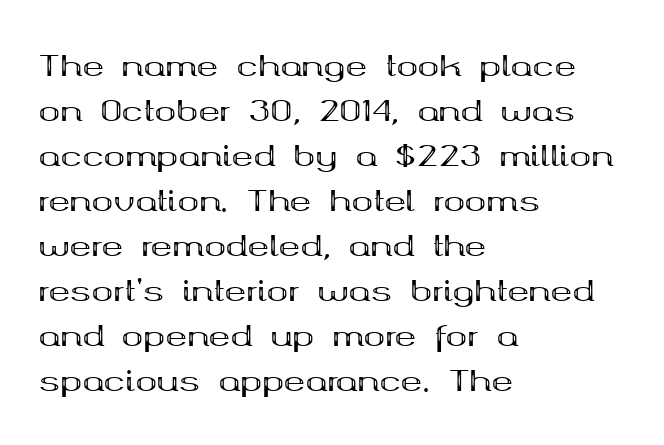
The image shows 29 px bold, wide serif type, upright; set left-aligned, normal line spacing (1.55x), normal letter spacing, not underlined; medium stroke contrast and a medium x-height.
